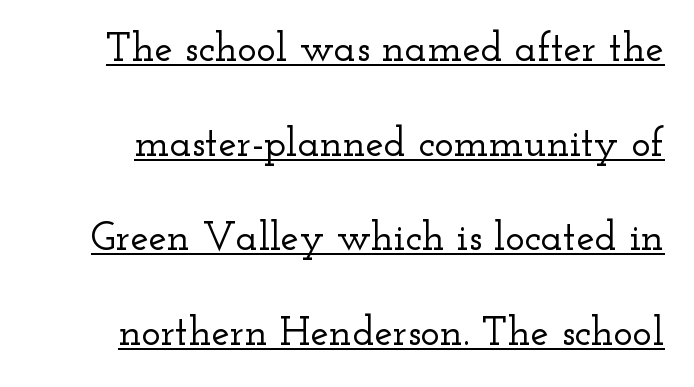
These lines were composed using upright roman letters. Here the designer chose a conventional face with non-uniform glyph widths. Check the space under the baseline: a stroke is drawn there. The face used here is seriffed, in the tradition of book romans.
